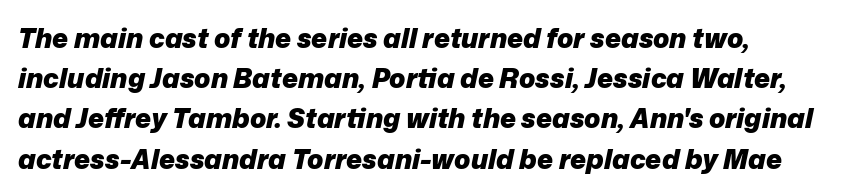
The image shows 27 px bold type, italic (leaning right); set left-aligned, normal line spacing (1.49x), normal letter spacing, not underlined.
